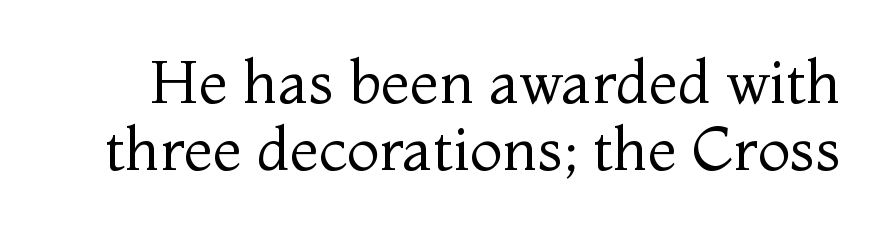
The image shows 60 px regular-weight serif type, upright; set tight line spacing (1.12x), normal letter spacing, not underlined; medium stroke contrast and a medium x-height.
